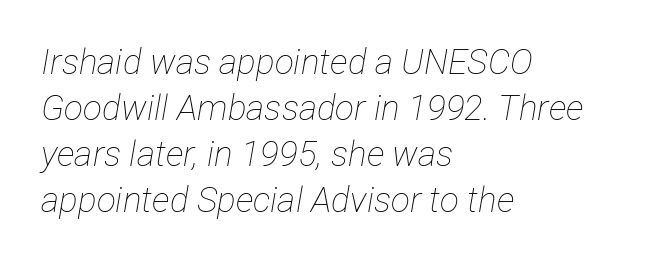
The image shows 35 px thin, condensed type, italic (leaning right); set left-aligned, normal line spacing (1.31x), normal letter spacing, not underlined; low stroke contrast and a medium x-height.
